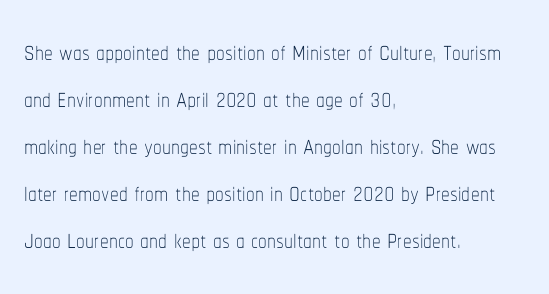
{"italic": "no", "bold": "no", "weight": "thin", "width": "condensed", "stroke_contrast": "low", "x_height": "medium", "monospaced": "no", "underline": "no", "align": "left", "line_spacing": "normal", "line_spacing_ratio": 1.34, "letter_spacing": "normal", "letter_spacing_em": 0.0, "glyph_px": 35}
